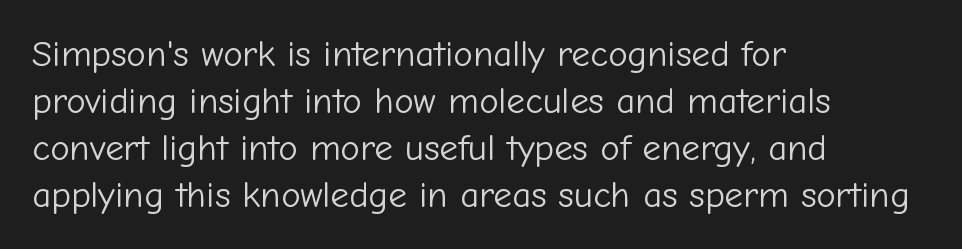
No heavy texture on the line: the type isn't bold. The compositor pushed each line to the left boundary. Vertical strokes here are truly vertical. The rendering uses a moderate line-height, typical for paragraphs. Here the designer chose a conventional face with non-uniform glyph widths.
